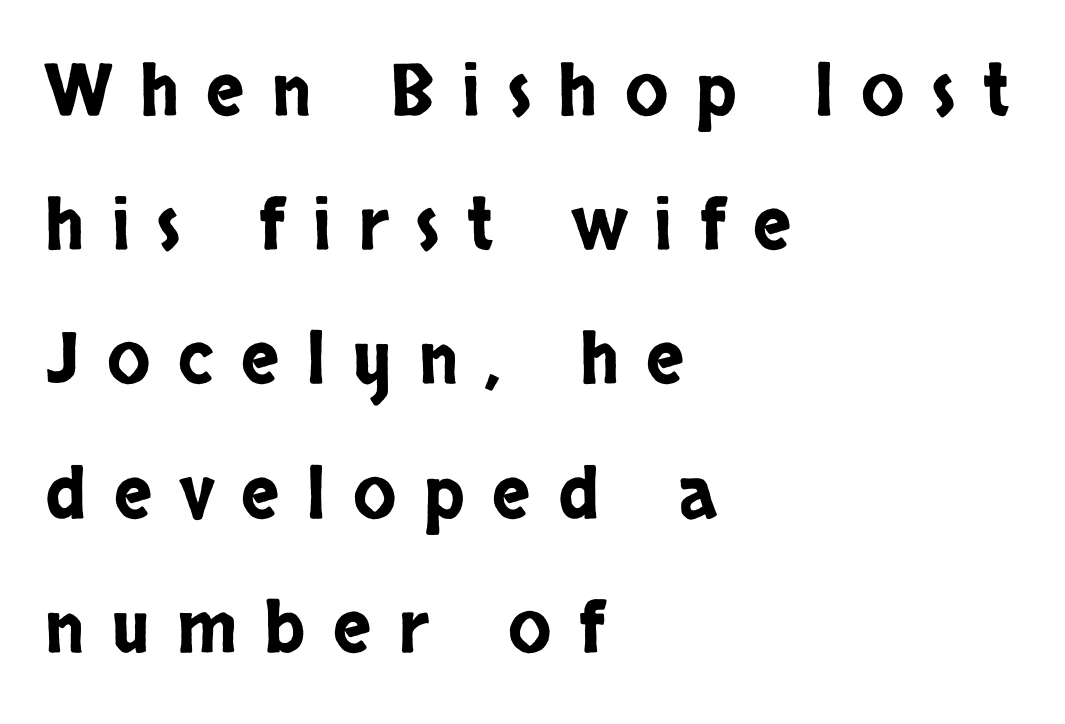
Q: Is the text italic (slanted)? A: No, it is upright.
Q: Is the typeface a serif or a sans-serif typeface? A: Sans-serif.
Q: Is the text underlined? A: No.
Q: How is the paragraph aligned? A: Left-aligned.
Q: Is the spacing between letters normal or unusually wide? A: Unusually wide.
Q: Width (condensed, normal, or wide)? A: Condensed.
Q: Stroke contrast? A: Low.
Q: x-height? A: Large.
Q: Monospaced? A: No.
